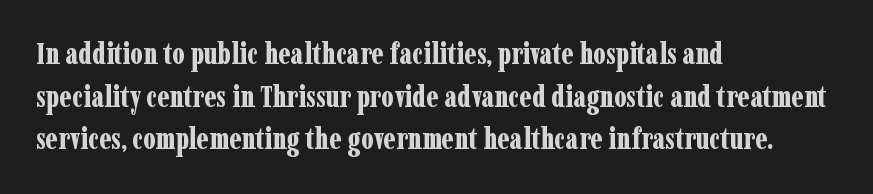
Q: Is the text bold? A: Yes.
Q: Is the text italic (slanted)? A: No, it is upright.
Q: Is the typeface a serif or a sans-serif typeface? A: Serif.
Q: Is the text underlined? A: No.
Q: How is the paragraph aligned? A: Left-aligned.
Q: Is the spacing between letters normal or unusually wide? A: Normal.
Q: Is the spacing between lines tight, normal or loose? A: Normal.
Q: Width (condensed, normal, or wide)? A: Condensed.
Q: Stroke contrast? A: Low.
Q: x-height? A: Medium.
Q: Monospaced? A: No.
